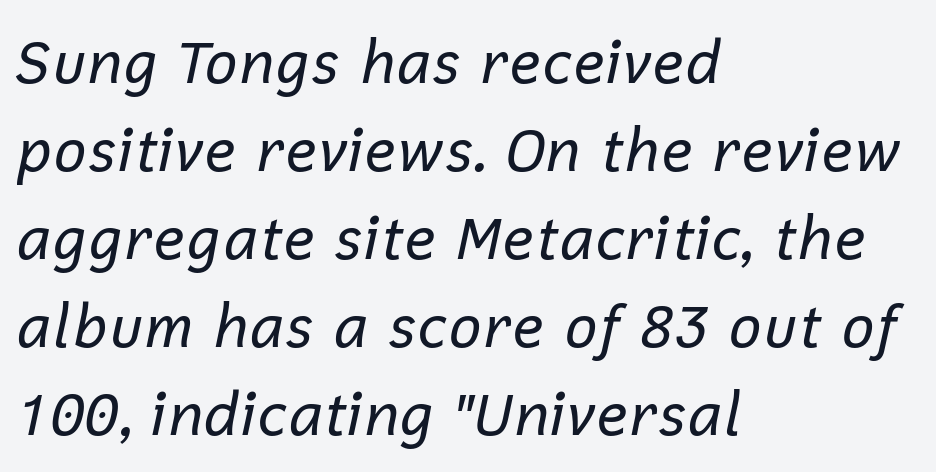
The lettering tilts uniformly, giving the passage an italic look. Heft: none added — not bold. Each row of text sits above clean, open space. The rows are spaced the way most documents space them. Each letter keeps its own natural width here, so spacing adapts to shape. Glyph-to-glyph distance matches everyday printed text.
